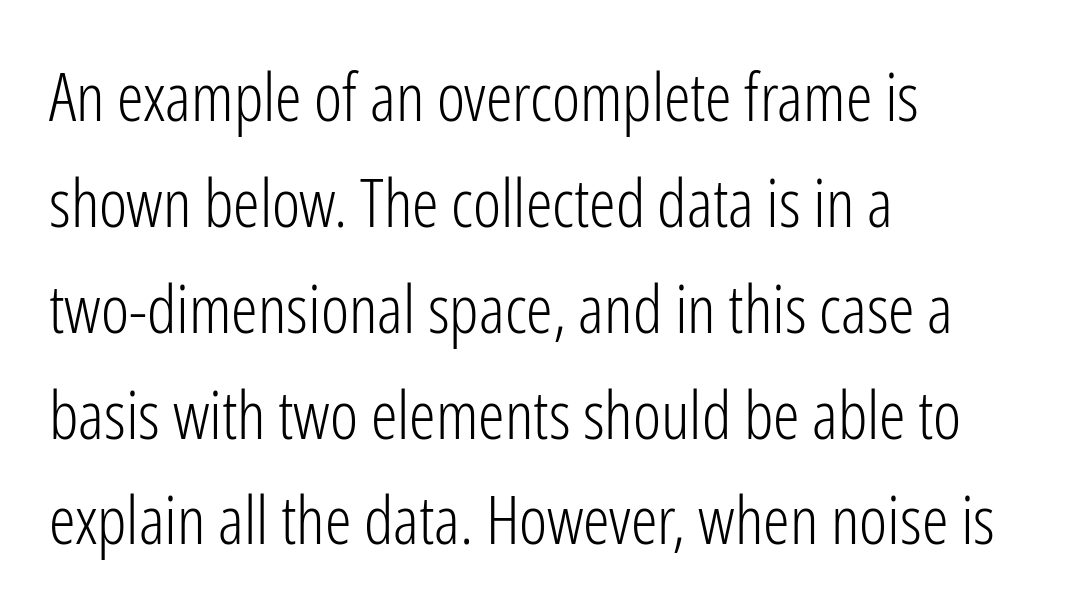
The image shows 67 px light, condensed sans-serif type, upright; set left-aligned, normal line spacing (1.58x), normal letter spacing, not underlined; low stroke contrast and a medium x-height.
